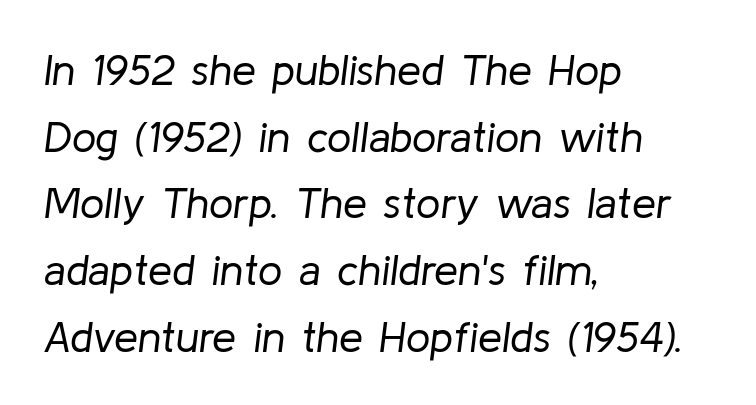
{"italic": "yes", "lean": "right", "slant_degrees": 8, "bold": "no", "weight": "regular", "width": "normal", "stroke_contrast": "low", "x_height": "medium", "monospaced": "no", "underline": "no", "align": "left", "line_spacing": "normal", "line_spacing_ratio": 1.55, "letter_spacing": "normal", "letter_spacing_em": 0.0, "glyph_px": 43}
